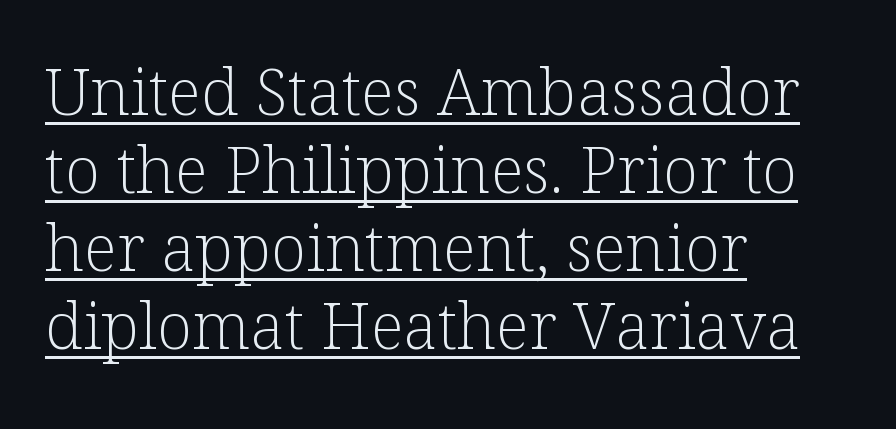
The image shows 65 px light serif type, upright; set left-aligned, line spacing 1.2x, normal letter spacing, underlined; low stroke contrast and a medium x-height.
